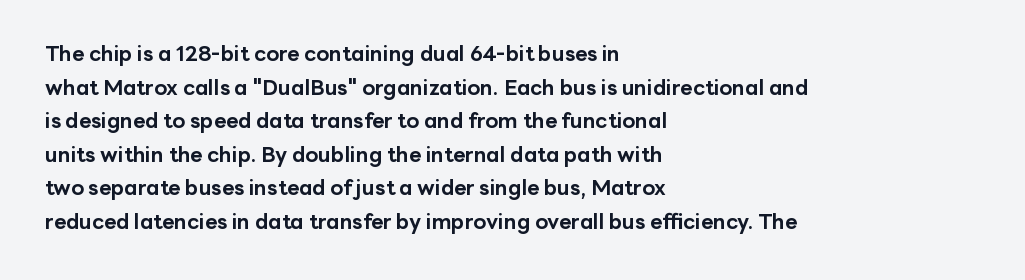
This sample uses plain, unmodified letter spacing. The lines are quadded left. If you measured baseline to baseline, you'd find a middling distance. A dark, heavy texture on the line: the type is bold. Unmarked baselines from the first word to the last.
